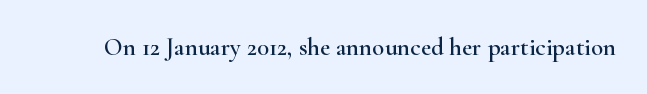
{"italic": "no", "underline": "no", "letter_spacing": "normal", "letter_spacing_em": 0.0, "glyph_px": 25}
